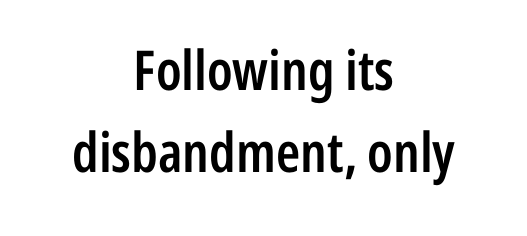
Q: Is the text bold? A: Semi-bold.
Q: Is the text italic (slanted)? A: No, it is upright.
Q: Is the typeface a serif or a sans-serif typeface? A: Sans-serif.
Q: Is the text underlined? A: No.
Q: How is the paragraph aligned? A: Centered.
Q: Is the spacing between letters normal or unusually wide? A: Normal.
Q: Is the spacing between lines tight, normal or loose? A: Normal.
Q: Width (condensed, normal, or wide)? A: Condensed.
Q: Stroke contrast? A: Low.
Q: x-height? A: Medium.
Q: Monospaced? A: No.
